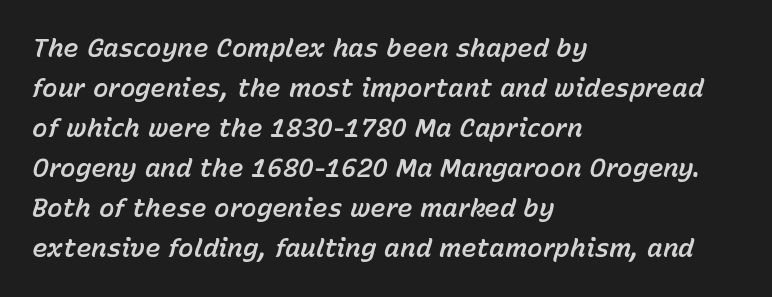
The image shows 26 px text type, italic (leaning right); set left-aligned, normal line spacing (1.54x), normal letter spacing, not underlined.
